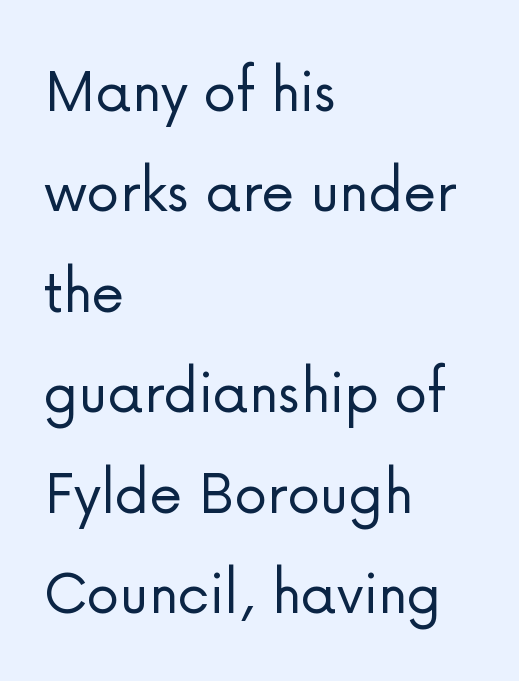
{"serif": "no", "italic": "no", "bold": "no", "weight": "light", "width": "normal", "stroke_contrast": "low", "x_height": "medium", "monospaced": "no", "underline": "no", "align": "left", "line_spacing": "normal", "line_spacing_ratio": 1.5, "letter_spacing": "normal", "letter_spacing_em": 0.0, "glyph_px": 67}
